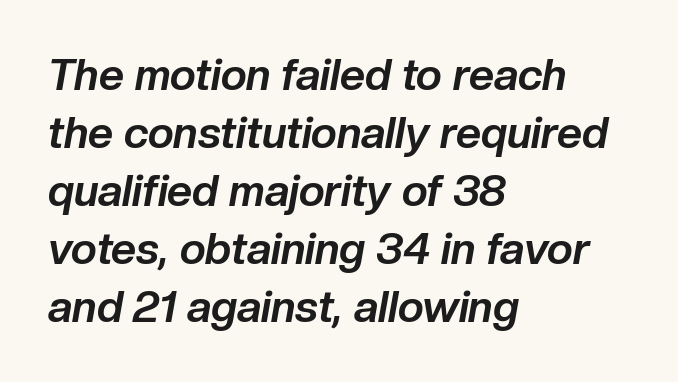
An italicized treatment has been applied to the whole sample. A typesetter would call this zero additional tracking. The paragraph shown leans on its left margin. Whoever set this chose a conventional vertical rhythm.
